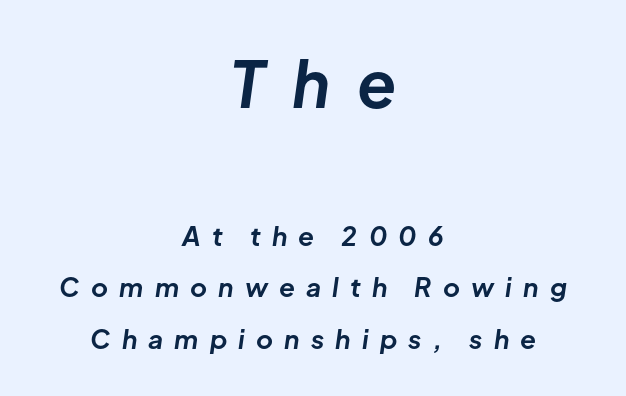
Each letter keeps its own natural width here, so spacing adapts to shape. Heavy-handed strokes throughout: this text is bold. This sample uses an oblique cut, with every glyph tilted off the vertical. Leading is clearly above the norm, producing a sparse column. Casual observation: everything's sitting right in the middle. There is plenty of visible air inserted between adjacent glyphs.
